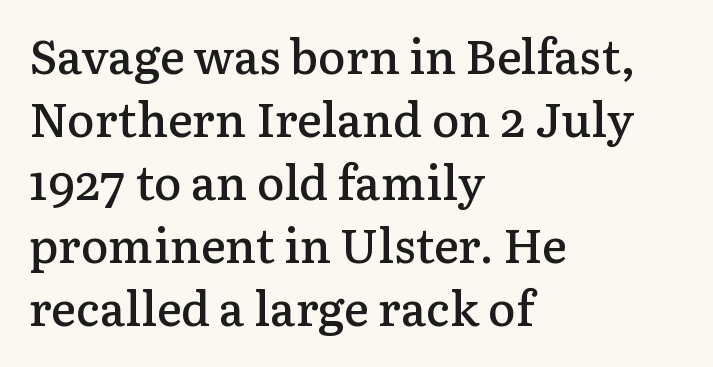
Q: Is the text bold? A: Semi-bold.
Q: Is the text italic (slanted)? A: No, it is upright.
Q: Is the typeface a serif or a sans-serif typeface? A: Serif.
Q: Is the text underlined? A: No.
Q: How is the paragraph aligned? A: Left-aligned.
Q: Is the spacing between letters normal or unusually wide? A: Normal.
Q: Is the spacing between lines tight, normal or loose? A: Normal.
Q: Width (condensed, normal, or wide)? A: Normal.
Q: Stroke contrast? A: Low.
Q: x-height? A: Medium.
Q: Monospaced? A: No.
